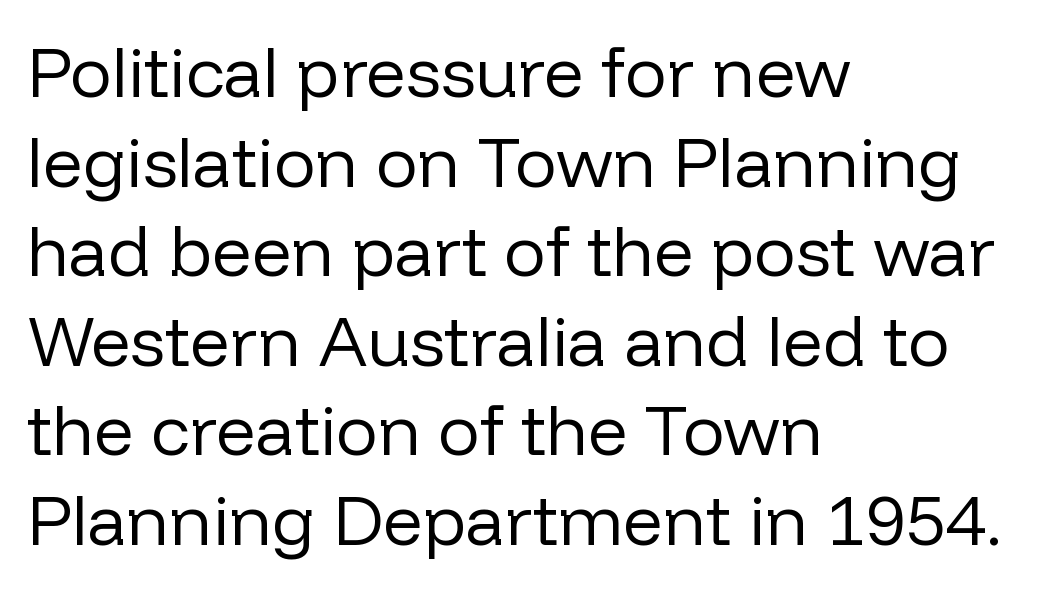
{"serif": "no", "italic": "no", "bold": "no", "weight": "regular", "width": "normal", "stroke_contrast": "low", "x_height": "medium", "monospaced": "no", "underline": "no", "align": "left", "line_spacing": "normal", "line_spacing_ratio": 1.28, "letter_spacing": "normal", "letter_spacing_em": 0.0, "glyph_px": 70}
